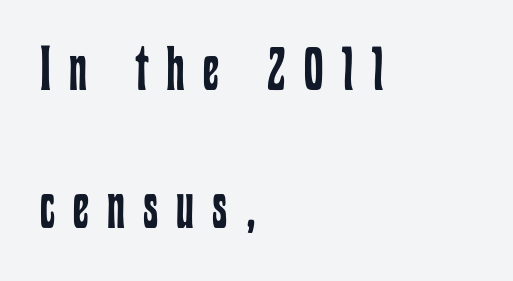
The image shows 62 px regular-weight, condensed type, upright; set left-aligned, loose line spacing (2.22x), unusually wide letter spacing (+0.29 em), not underlined; low stroke contrast and a medium x-height.
